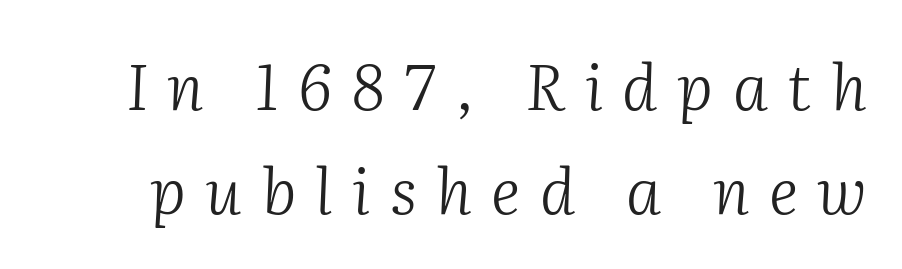
{"serif": "yes", "italic": "yes", "lean": "right", "slant_degrees": 2, "bold": "no", "weight": "light", "width": "normal", "stroke_contrast": "medium", "x_height": "medium", "monospaced": "no", "underline": "no", "line_spacing": "normal", "line_spacing_ratio": 1.65, "letter_spacing": "wide", "letter_spacing_em": 0.31, "glyph_px": 63}
